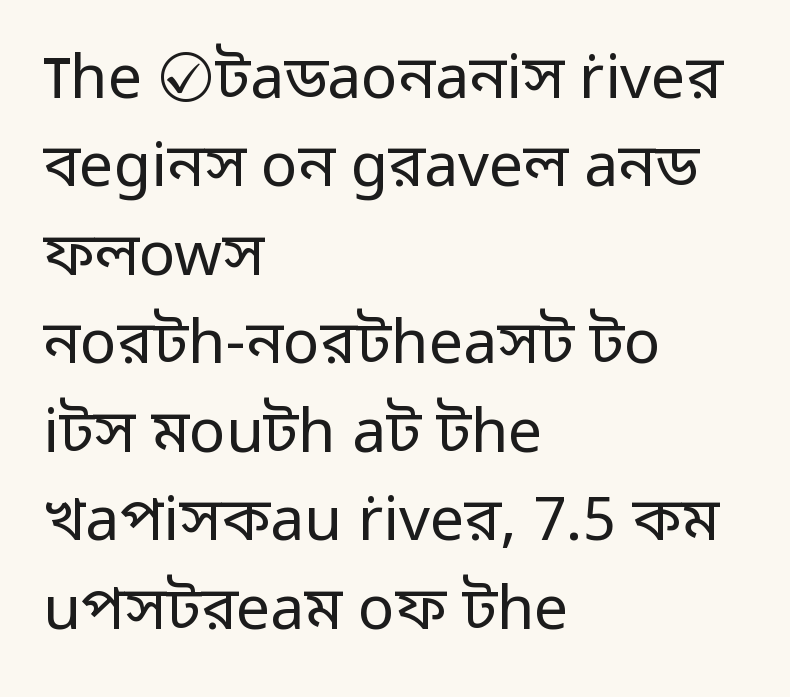
{"serif": "no", "italic": "no", "bold": "no", "weight": "regular", "width": "normal", "stroke_contrast": "low", "x_height": "medium", "monospaced": "no", "underline": "no", "align": "left", "line_spacing": "normal", "line_spacing_ratio": 1.45, "letter_spacing": "normal", "letter_spacing_em": 0.0, "glyph_px": 61}
